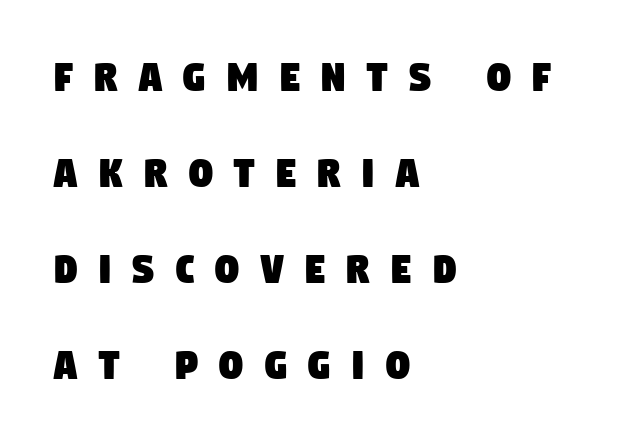
Q: Is the typeface a serif or a sans-serif typeface? A: Sans-serif.
Q: Is the text underlined? A: No.
Q: How is the paragraph aligned? A: Left-aligned.
Q: Is the spacing between letters normal or unusually wide? A: Unusually wide.
Q: Is the spacing between lines tight, normal or loose? A: Loose.
Q: Width (condensed, normal, or wide)? A: Condensed.
Q: Stroke contrast? A: Low.
Q: x-height? A: Large.
Q: Monospaced? A: No.
